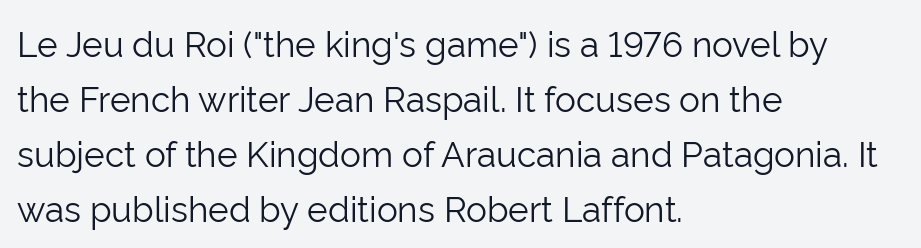
{"serif": "no", "italic": "no", "bold": "no", "weight": "light", "width": "normal", "stroke_contrast": "low", "x_height": "medium", "monospaced": "no", "underline": "no", "align": "left", "line_spacing": "normal", "line_spacing_ratio": 1.57, "letter_spacing": "normal", "letter_spacing_em": 0.0, "glyph_px": 35}
